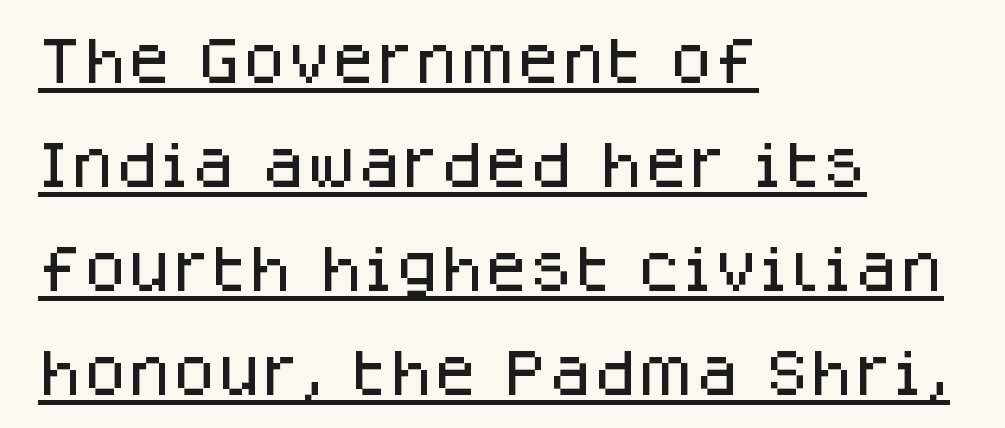
Q: Is the text italic (slanted)? A: No, it is upright.
Q: Is the typeface a serif or a sans-serif typeface? A: Sans-serif.
Q: Is the text underlined? A: Yes.
Q: How is the paragraph aligned? A: Left-aligned.
Q: Is the spacing between letters normal or unusually wide? A: Normal.
Q: Is the spacing between lines tight, normal or loose? A: Loose.
Q: Width (condensed, normal, or wide)? A: Normal.
Q: Stroke contrast? A: Low.
Q: x-height? A: Large.
Q: Monospaced? A: No.
